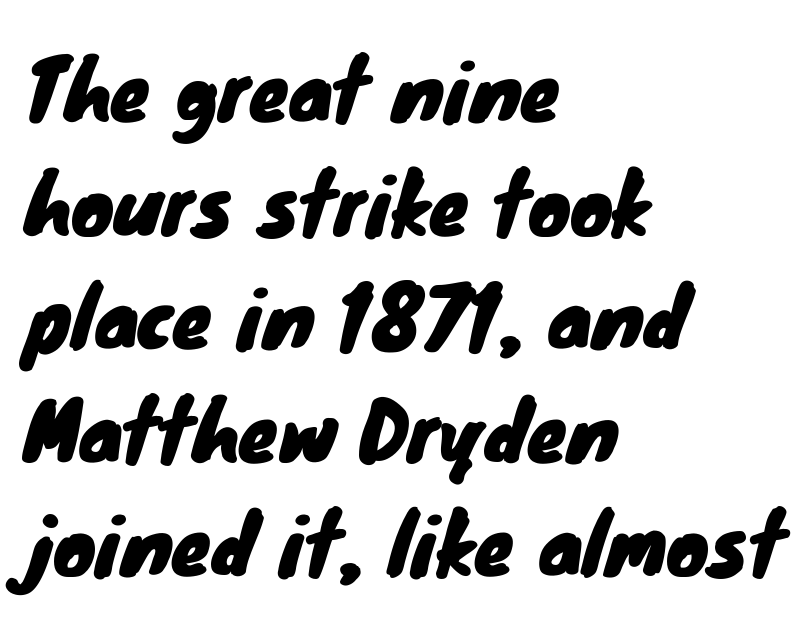
This sample uses a sans-serif face. Clear beneath every line of the passage. Is this a fixed-width face? No — the glyphs have proportional, varying widths. Evenly set lines give the paragraph a standard silhouette. Nobody touched the tracking dial on this one. Reading down the block, your eye returns to a fixed left position each line.
